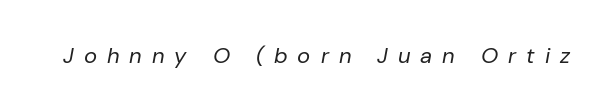
Any mark beneath the type? The region is blank. This is oblique type, the kind used for emphasis or titles. Display-style spreading of the glyphs; the letterfit is very open. Each stroke keeps to a modest, everyday thickness or less.
